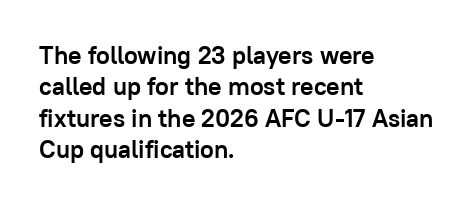
Q: Is the text bold? A: Yes.
Q: Is the text italic (slanted)? A: No, it is upright.
Q: Is the text underlined? A: No.
Q: How is the paragraph aligned? A: Left-aligned.
Q: Is the spacing between letters normal or unusually wide? A: Normal.
Q: Is the spacing between lines tight, normal or loose? A: Normal.
